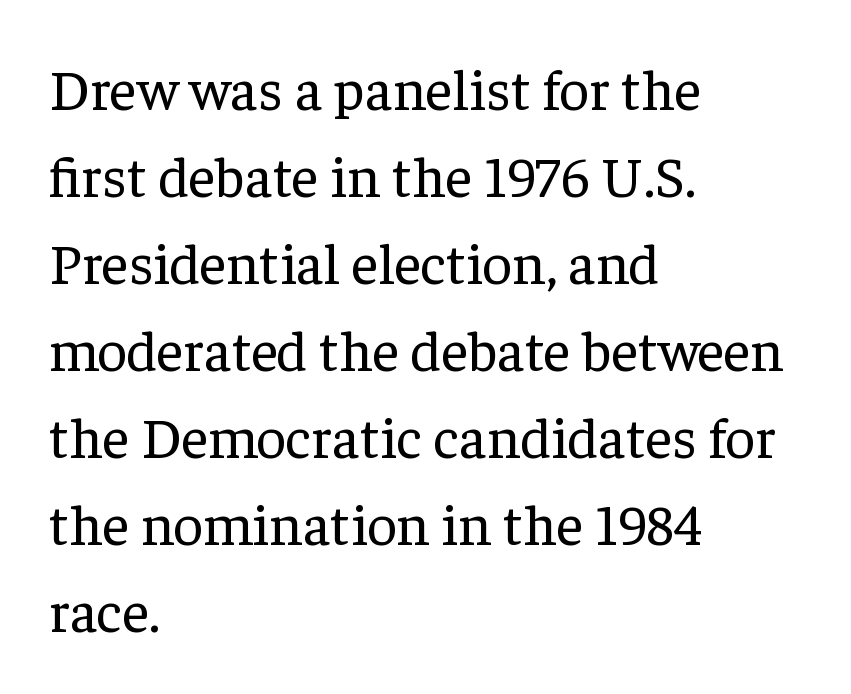
Q: Is the text bold? A: No.
Q: Is the text italic (slanted)? A: No, it is upright.
Q: Is the typeface a serif or a sans-serif typeface? A: Serif.
Q: Is the text underlined? A: No.
Q: How is the paragraph aligned? A: Left-aligned.
Q: Is the spacing between letters normal or unusually wide? A: Normal.
Q: Is the spacing between lines tight, normal or loose? A: Normal.
Q: Width (condensed, normal, or wide)? A: Normal.
Q: Stroke contrast? A: Low.
Q: x-height? A: Medium.
Q: Monospaced? A: No.
